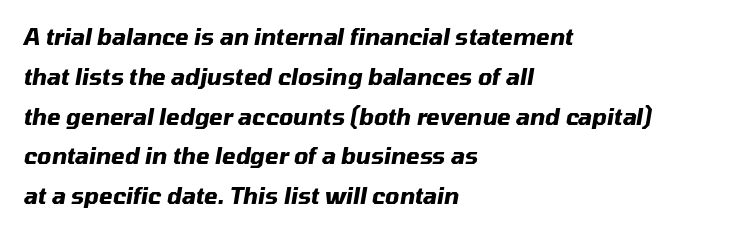
{"italic": "yes", "lean": "right", "slant_degrees": 10, "bold": "yes", "underline": "no", "align": "left", "line_spacing_ratio": 1.81, "letter_spacing": "normal", "letter_spacing_em": 0.0, "glyph_px": 22}
